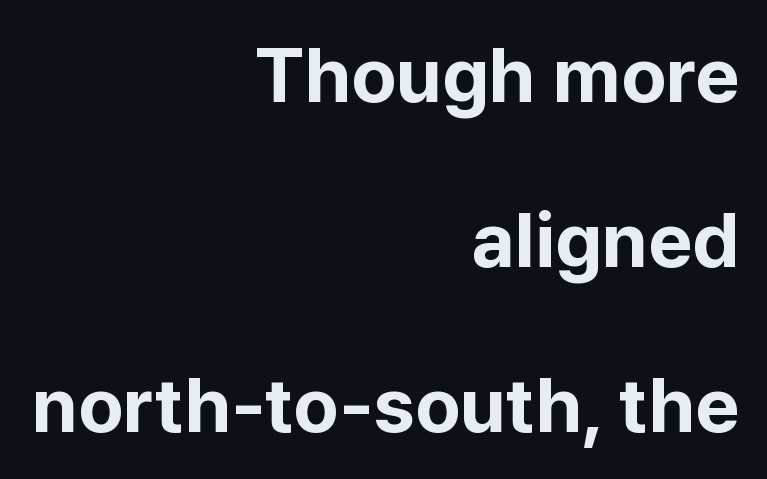
Q: Is the text bold? A: Yes.
Q: Is the text italic (slanted)? A: No, it is upright.
Q: Is the typeface a serif or a sans-serif typeface? A: Sans-serif.
Q: Is the text underlined? A: No.
Q: How is the paragraph aligned? A: Right-aligned.
Q: Is the spacing between letters normal or unusually wide? A: Normal.
Q: Is the spacing between lines tight, normal or loose? A: Loose.
Q: Width (condensed, normal, or wide)? A: Normal.
Q: Stroke contrast? A: Low.
Q: x-height? A: Medium.
Q: Monospaced? A: No.
